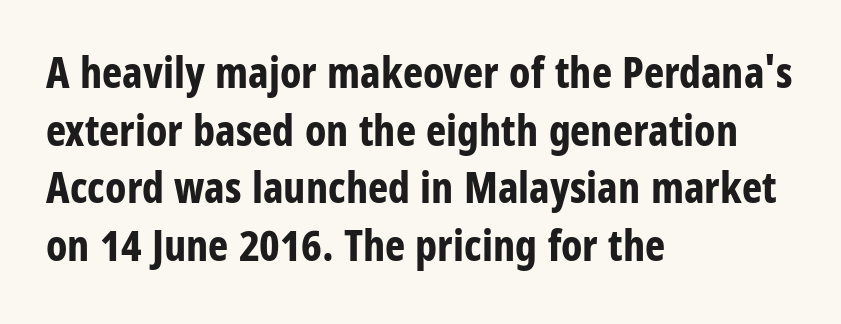
The image shows 43 px bold, condensed sans-serif type, upright; set left-aligned, normal line spacing (1.34x), normal letter spacing, not underlined; low stroke contrast and a large x-height.
